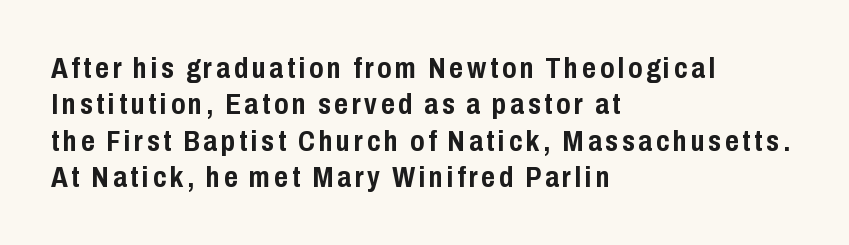
Q: Is the text bold? A: Yes.
Q: Is the text italic (slanted)? A: No, it is upright.
Q: Is the typeface a serif or a sans-serif typeface? A: Sans-serif.
Q: Is the text underlined? A: No.
Q: How is the paragraph aligned? A: Left-aligned.
Q: Width (condensed, normal, or wide)? A: Condensed.
Q: Stroke contrast? A: Low.
Q: x-height? A: Medium.
Q: Monospaced? A: No.
